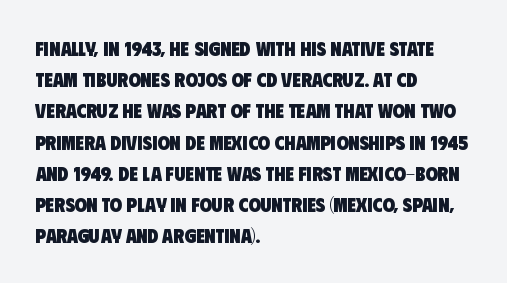
Q: Is the text bold? A: Yes.
Q: Is the text underlined? A: No.
Q: How is the paragraph aligned? A: Left-aligned.
Q: Is the spacing between letters normal or unusually wide? A: Normal.
Q: Is the spacing between lines tight, normal or loose? A: Normal.
